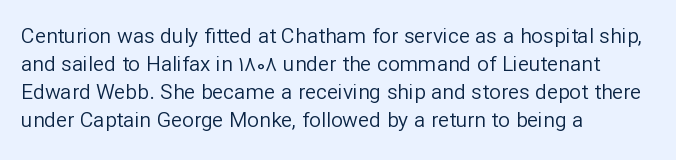
{"italic": "no", "bold": "no", "underline": "no", "align": "left", "line_spacing": "normal", "line_spacing_ratio": 1.33, "letter_spacing": "normal", "letter_spacing_em": 0.0, "glyph_px": 21}
